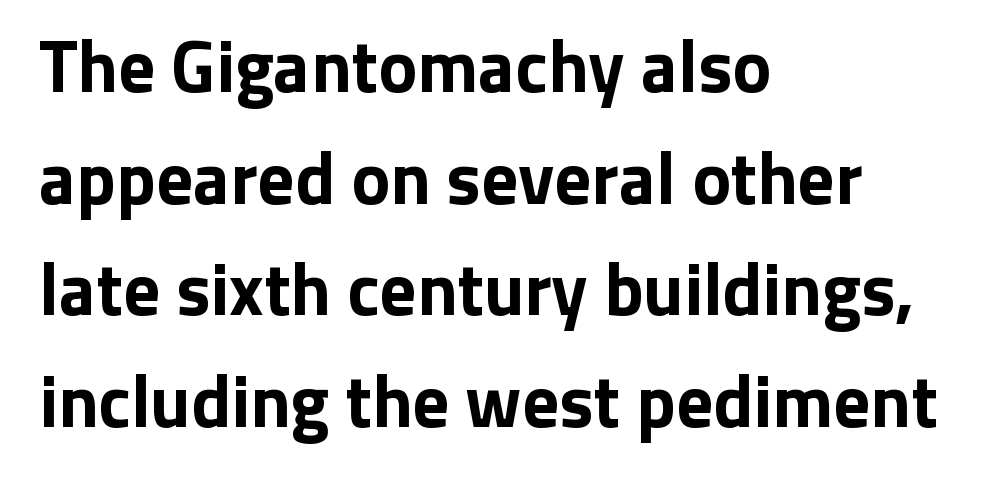
{"serif": "no", "italic": "no", "bold": "yes", "weight": "bold", "width": "normal", "stroke_contrast": "low", "x_height": "medium", "monospaced": "no", "underline": "no", "align": "left", "line_spacing": "normal", "line_spacing_ratio": 1.53, "letter_spacing": "normal", "letter_spacing_em": 0.0, "glyph_px": 73}
